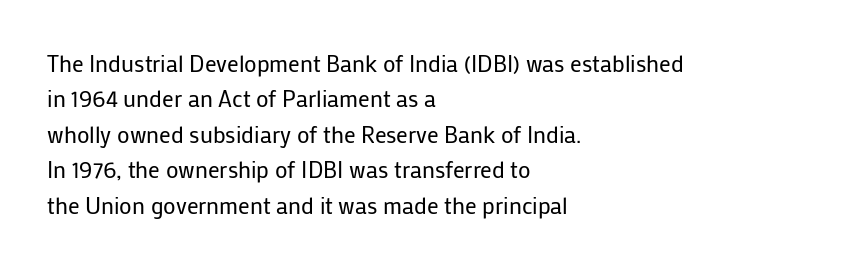
The face looks like a standard text weight, possibly lighter. Vertical strokes here are truly vertical. These lines keep a tight, regular rhythm from letter to letter. Leading matches the norm, producing a regular column. Left-aligned paragraph, ragged on the right. The space directly below the letters is spotless.
